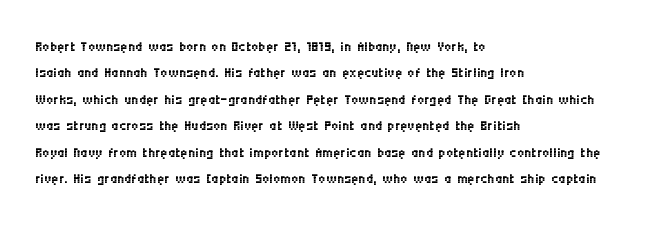
Characters remain perfectly vertical along every line. Rows of type keep a routine distance in the vertical direction. The face looks like a standard text weight, possibly lighter. Letter spacing: default. Each row of text sits above clean, open space.
